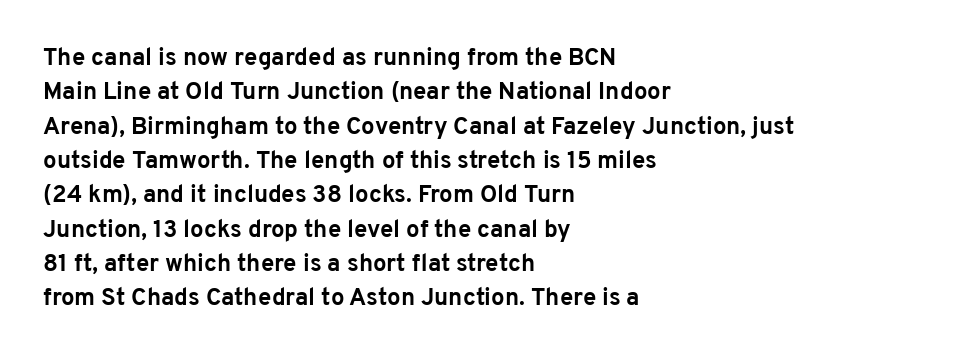
The image shows 24 px bold type, upright; set left-aligned, normal line spacing (1.43x), normal letter spacing, not underlined.
